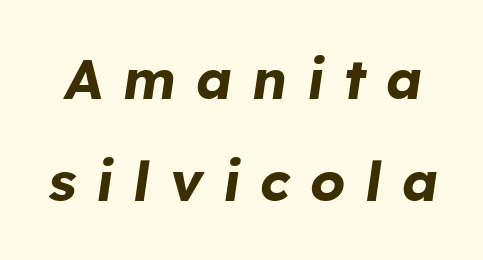
Anything drawn beneath the words? Only blank space. The typography opts for an oblique posture over an upright one. You could only call the tracking loose — the letters float apart. The font is running at its bold setting. This sample has the flowing, uneven cadence of proportional lettering.
